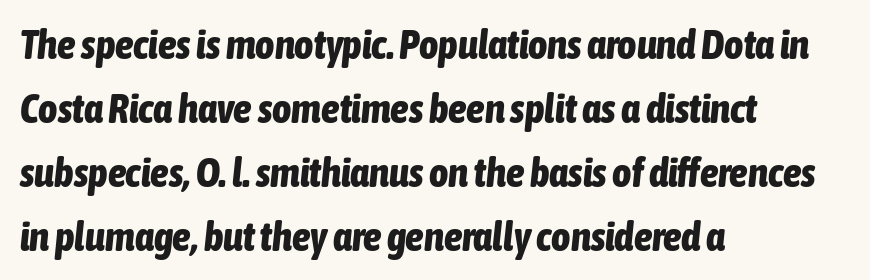
Q: Is the text bold? A: Yes.
Q: Is the text italic (slanted)? A: Yes, it leans right by about 6 degrees.
Q: Is the text underlined? A: No.
Q: How is the paragraph aligned? A: Left-aligned.
Q: Is the spacing between letters normal or unusually wide? A: Normal.
Q: Is the spacing between lines tight, normal or loose? A: Normal.
Q: Width (condensed, normal, or wide)? A: Condensed.
Q: Stroke contrast? A: Low.
Q: x-height? A: Medium.
Q: Monospaced? A: No.
